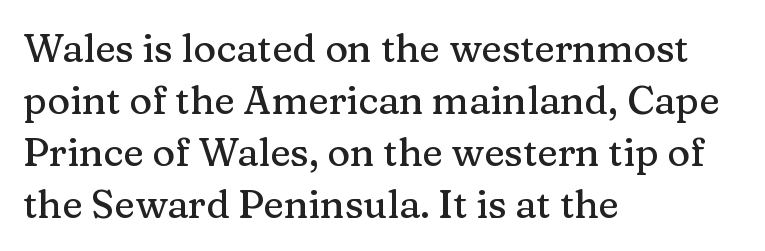
The specimen reads as upright at a glance. Regular leading. This sample has the flowing, uneven cadence of proportional lettering. Observe the serifs anchoring each vertical stroke in this sample. Words float on clear page, feet unadorned.
